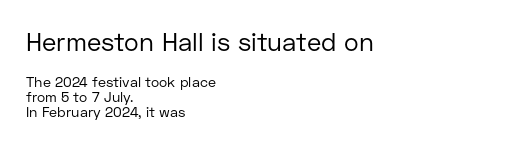
Q: Is the text bold? A: No.
Q: Is the text italic (slanted)? A: No, it is upright.
Q: Is the text underlined? A: No.
Q: How is the paragraph aligned? A: Left-aligned.
Q: Is the spacing between letters normal or unusually wide? A: Normal.
Q: Is the spacing between lines tight, normal or loose? A: Tight.
Q: Which block of text is set in a larger size, the first (top) or the second (bottom)? A: The first (top) one.
